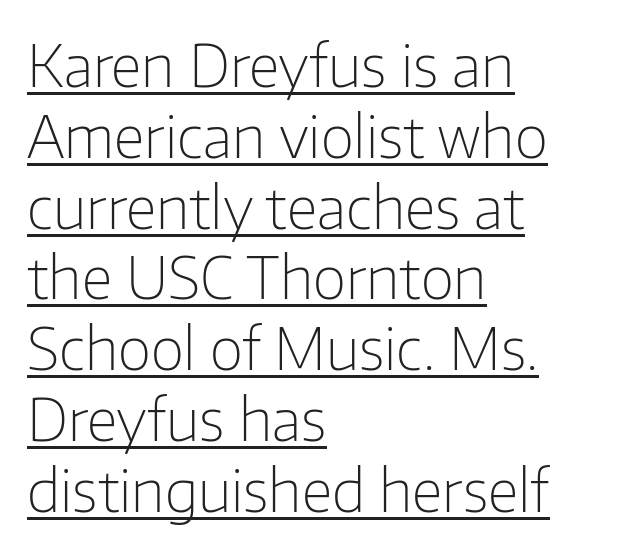
{"serif": "no", "italic": "no", "bold": "no", "weight": "light", "width": "normal", "stroke_contrast": "low", "x_height": "medium", "monospaced": "no", "underline": "yes", "align": "left", "line_spacing_ratio": 1.22, "letter_spacing": "normal", "letter_spacing_em": 0.0, "glyph_px": 58}
